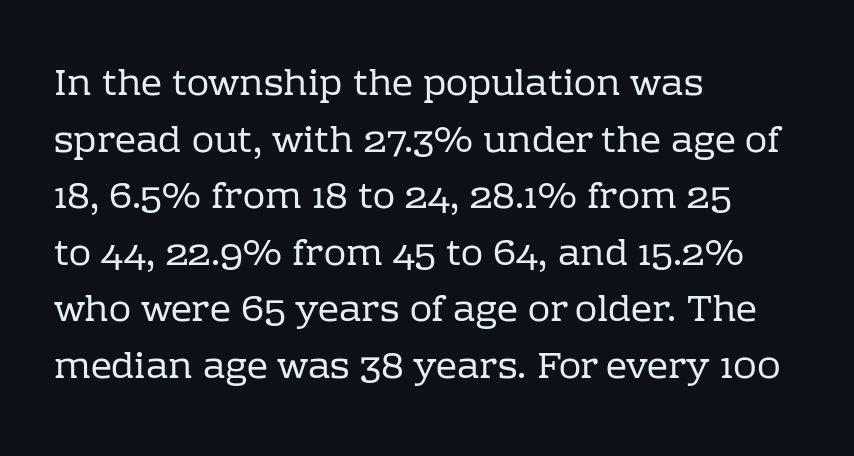
Q: Is the text bold? A: No.
Q: Is the text italic (slanted)? A: No, it is upright.
Q: Is the typeface a serif or a sans-serif typeface? A: Serif.
Q: Is the text underlined? A: No.
Q: How is the paragraph aligned? A: Left-aligned.
Q: Is the spacing between letters normal or unusually wide? A: Normal.
Q: Is the spacing between lines tight, normal or loose? A: Normal.
Q: Width (condensed, normal, or wide)? A: Normal.
Q: Stroke contrast? A: Low.
Q: x-height? A: Medium.
Q: Monospaced? A: No.
